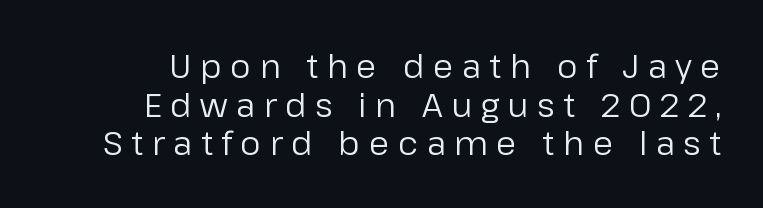
The image shows 33 px regular-weight sans-serif type, upright; set line spacing 1.17x, unusually wide letter spacing (+0.26 em), not underlined; low stroke contrast and a medium x-height.
